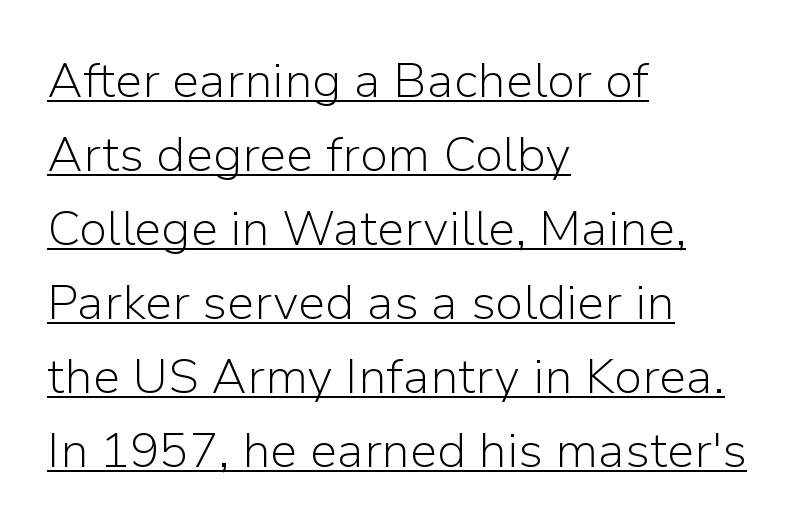
The image shows 49 px light sans-serif type, upright; set left-aligned, normal line spacing (1.51x), normal letter spacing, underlined; low stroke contrast and a medium x-height.
